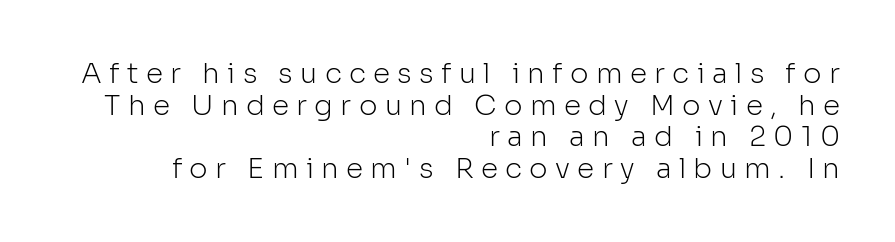
The image shows 28 px light sans-serif type, upright; set right-aligned, tight line spacing (1.13x), unusually wide letter spacing (+0.26 em), not underlined; low stroke contrast and a medium x-height.
